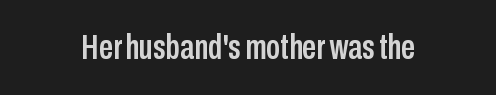
The image shows 35 px condensed sans-serif type, upright; set normal letter spacing, not underlined; low stroke contrast and a medium x-height.
